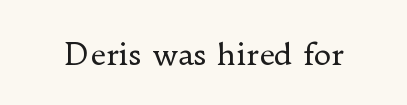
Q: Is the text bold? A: No.
Q: Is the text italic (slanted)? A: No, it is upright.
Q: Is the typeface a serif or a sans-serif typeface? A: Serif.
Q: Is the text underlined? A: No.
Q: Is the spacing between letters normal or unusually wide? A: Normal.
Q: Width (condensed, normal, or wide)? A: Normal.
Q: Stroke contrast? A: Low.
Q: x-height? A: Small.
Q: Monospaced? A: No.
